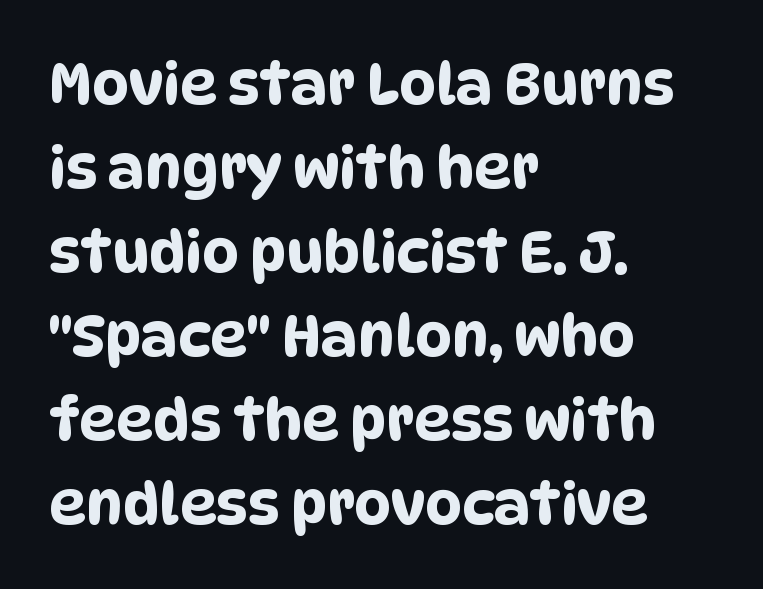
The image shows 58 px condensed sans-serif type; set left-aligned, normal line spacing (1.45x), normal letter spacing, not underlined; low stroke contrast and a large x-height.
